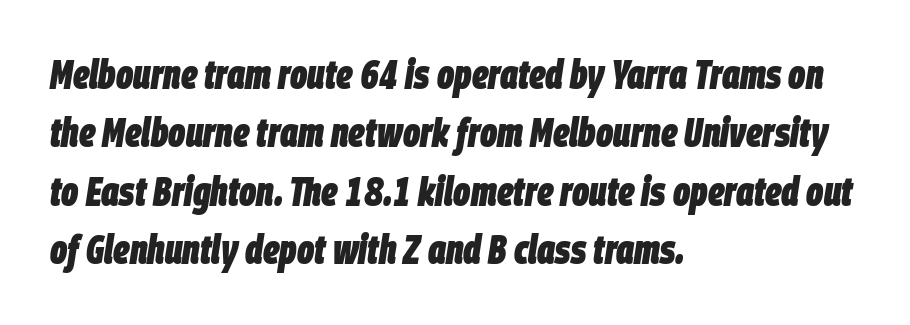
Q: Is the text bold? A: Yes.
Q: Is the text italic (slanted)? A: Yes, it leans right by about 9 degrees.
Q: Is the text underlined? A: No.
Q: How is the paragraph aligned? A: Left-aligned.
Q: Is the spacing between letters normal or unusually wide? A: Normal.
Q: Is the spacing between lines tight, normal or loose? A: Normal.
Q: Width (condensed, normal, or wide)? A: Condensed.
Q: Stroke contrast? A: Low.
Q: x-height? A: Large.
Q: Monospaced? A: No.
